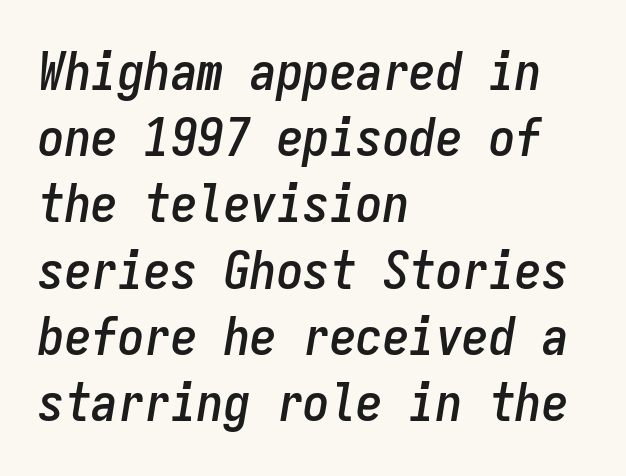
Q: Is the text italic (slanted)? A: Yes, it leans right by about 9 degrees.
Q: Is the text underlined? A: No.
Q: How is the paragraph aligned? A: Left-aligned.
Q: Is the spacing between letters normal or unusually wide? A: Normal.
Q: Is the spacing between lines tight, normal or loose? A: Normal.
Q: Width (condensed, normal, or wide)? A: Condensed.
Q: Stroke contrast? A: Low.
Q: x-height? A: Medium.
Q: Monospaced? A: Yes.
